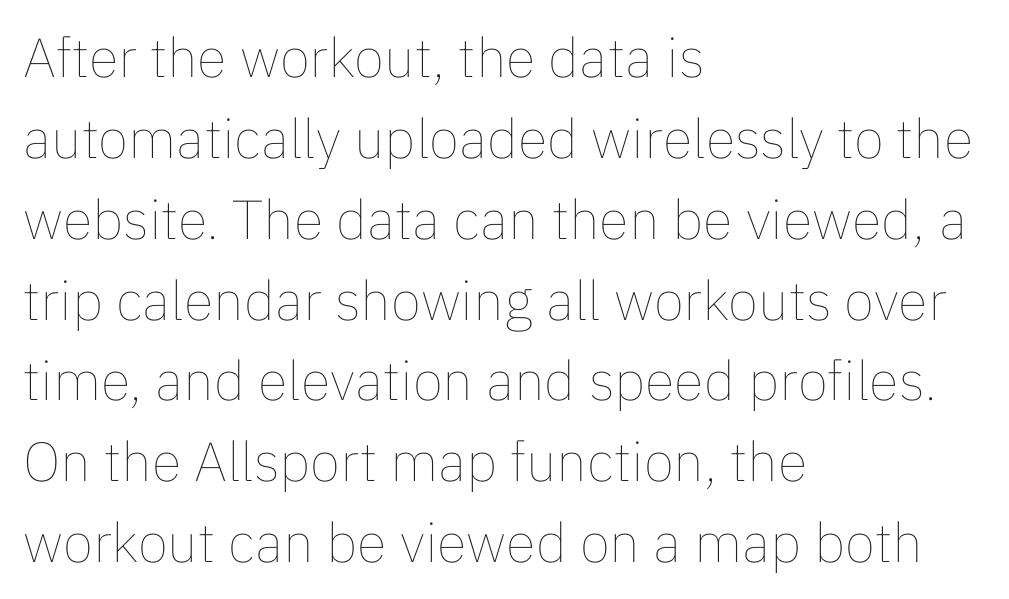
The image shows 55 px thin type, upright; set left-aligned, normal line spacing (1.47x), normal letter spacing, not underlined; low stroke contrast and a medium x-height.
